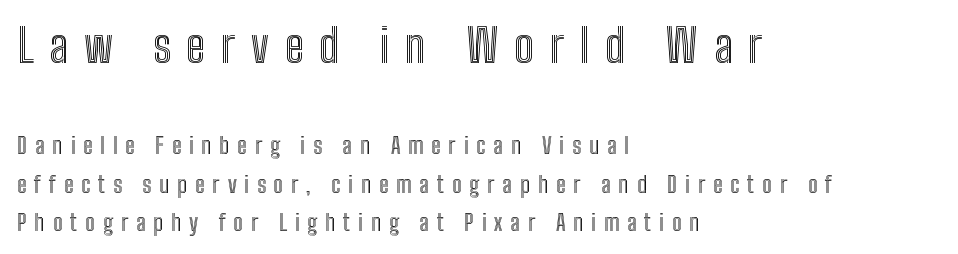
The image shows 46 px condensed type, upright; set left-aligned, normal line spacing (1.68x), unusually wide letter spacing (+0.34 em), not underlined; the first (top) block is 2.0x larger; a medium x-height.
